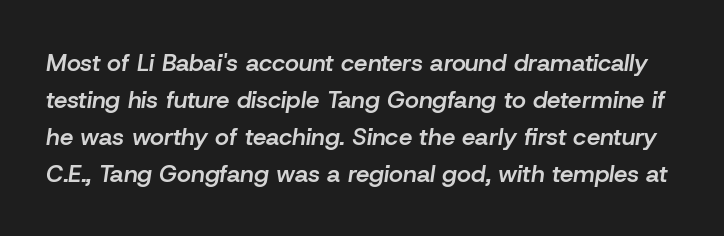
The gap between lines stays unmarked. Here the glyphs are tracked normally, forming tight word shapes. On the weight axis this lands at semibold, roughly 600. Emphasis-style slanted type is in use. The rows are spaced the way most documents space them.
